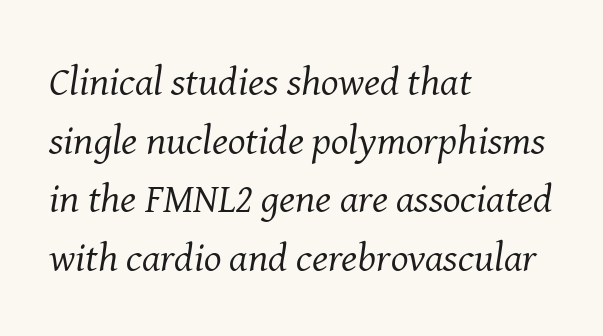
Q: Is the text bold? A: No.
Q: Is the text italic (slanted)? A: Yes, it leans right by about 8 degrees.
Q: Is the typeface a serif or a sans-serif typeface? A: Serif.
Q: Is the text underlined? A: No.
Q: How is the paragraph aligned? A: Left-aligned.
Q: Is the spacing between letters normal or unusually wide? A: Normal.
Q: Is the spacing between lines tight, normal or loose? A: Normal.
Q: Width (condensed, normal, or wide)? A: Normal.
Q: Stroke contrast? A: Medium.
Q: x-height? A: Medium.
Q: Monospaced? A: No.
